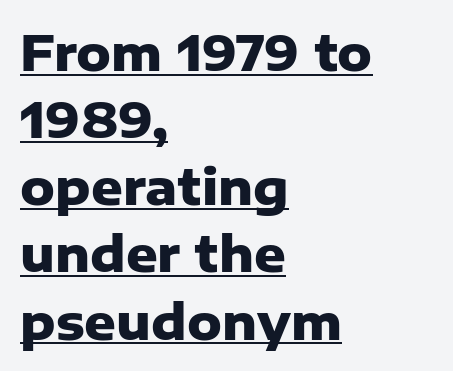
The image shows 49 px heavy sans-serif type, upright; set left-aligned, normal line spacing (1.37x), normal letter spacing, underlined; low stroke contrast and a medium x-height.
